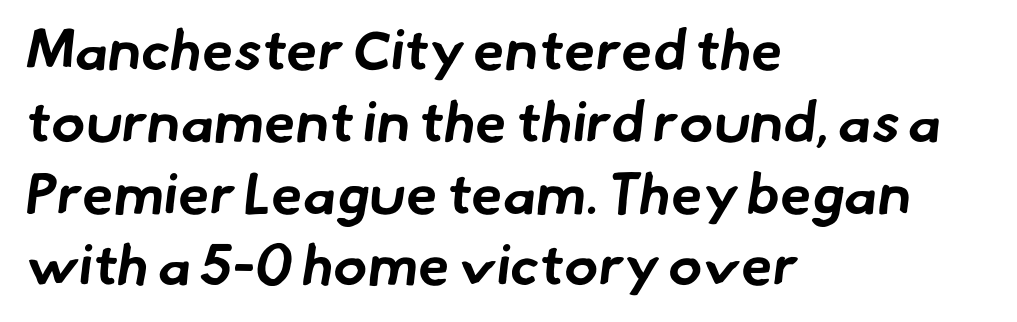
The image shows 57 px bold sans-serif type; set left-aligned, normal line spacing (1.26x), normal letter spacing, not underlined; low stroke contrast and a small x-height.
